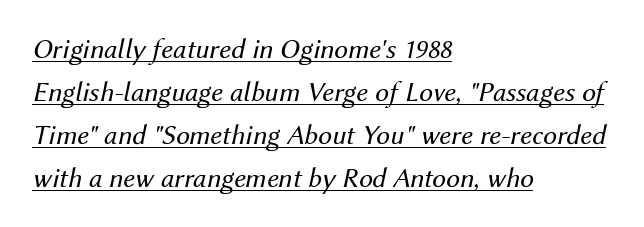
You can see a thin bar hugging the bottom of the glyphs. Think of a printed novel: that variable character pitch is what you see here. The rendering keeps characters at their native spacing. Observe the lean: these are italic letterforms. This sample keeps an unexceptional amount of space between lines.
